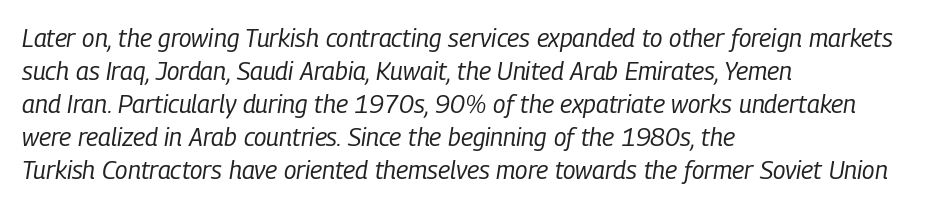
The specimen reads as italic at a glance. Compared with typical paragraphs, the rows here are spaced about the same. Glance below the letters and you will spot only blank space. No extra tracking has been applied to these lines.
